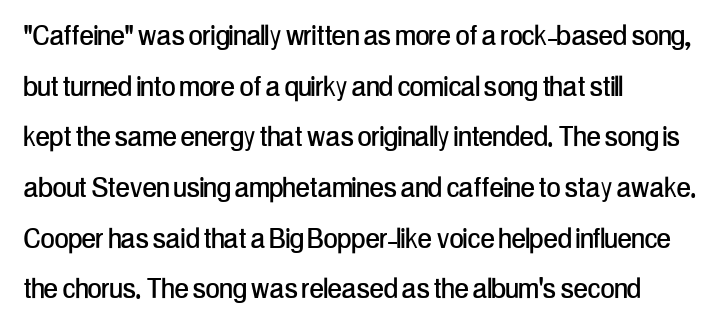
{"serif": "no", "italic": "no", "width": "condensed", "stroke_contrast": "low", "x_height": "medium", "monospaced": "no", "underline": "no", "align": "left", "line_spacing": "normal", "line_spacing_ratio": 1.49, "letter_spacing": "normal", "letter_spacing_em": 0.0, "glyph_px": 34}
